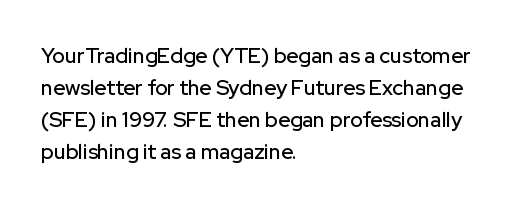
Layout note: lines flush left. The string is rendered with underlining switched off. The line texture is even and compact thanks to regular tracking. A roman cut, with each character standing at attention. The space between consecutive lines is moderate.
